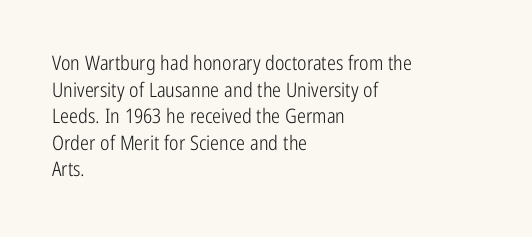
Does the copy run flush right? No — it runs flush left. The block of text has a typical density, with ordinary space between rows. This sample uses plain, unmodified letter spacing. The zone under the glyphs is completely vacant. A roman cut, with each character standing at attention. Stem width sits at or under what a default text font uses.
